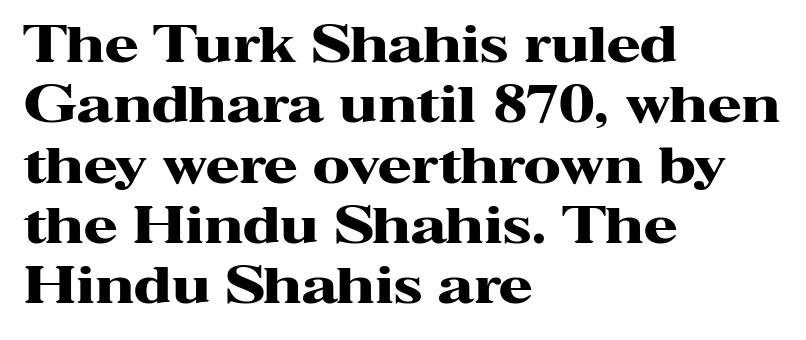
The image shows 49 px heavy, wide serif type, upright; set left-aligned, line spacing 1.23x, normal letter spacing, not underlined; high stroke contrast and a medium x-height.
